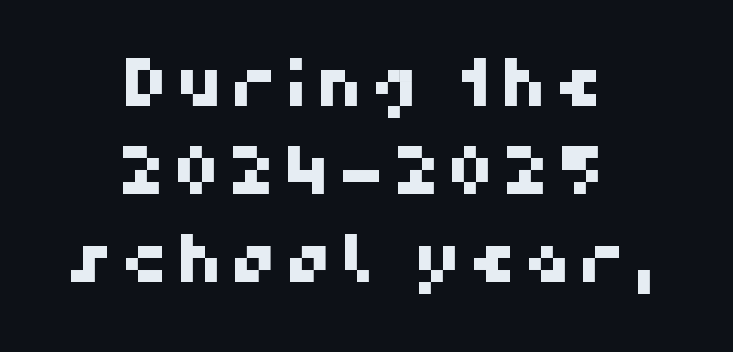
Q: Is the typeface a serif or a sans-serif typeface? A: Sans-serif.
Q: Is the text underlined? A: No.
Q: How is the paragraph aligned? A: Centered.
Q: Is the spacing between lines tight, normal or loose? A: Normal.
Q: Width (condensed, normal, or wide)? A: Normal.
Q: Stroke contrast? A: High.
Q: x-height? A: Medium.
Q: Monospaced? A: No.
